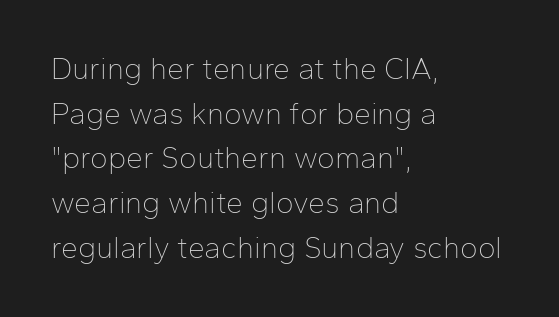
Italic: no, the glyphs are upright roman. Successive baselines arrive at the customary interval. The rendering uses natural spacing where letterforms have individual widths. The area under the type is left untouched. The characters display no serif detailing; their extremities are plain.
